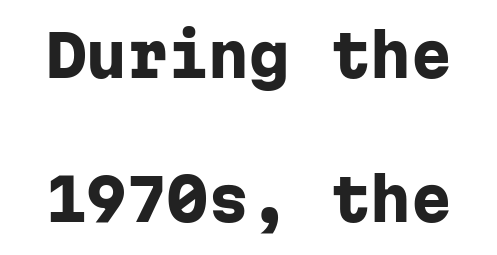
Q: Is the text bold? A: Yes.
Q: Is the text italic (slanted)? A: No, it is upright.
Q: Is the typeface a serif or a sans-serif typeface? A: Sans-serif.
Q: Is the text underlined? A: No.
Q: Is the spacing between letters normal or unusually wide? A: Normal.
Q: Is the spacing between lines tight, normal or loose? A: Loose.
Q: Width (condensed, normal, or wide)? A: Normal.
Q: Stroke contrast? A: Low.
Q: x-height? A: Medium.
Q: Monospaced? A: Yes.
